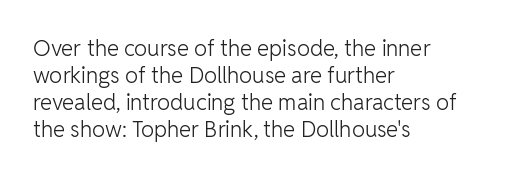
Q: Is the text bold? A: No.
Q: Is the text italic (slanted)? A: No, it is upright.
Q: Is the text underlined? A: No.
Q: How is the paragraph aligned? A: Left-aligned.
Q: Is the spacing between letters normal or unusually wide? A: Normal.
